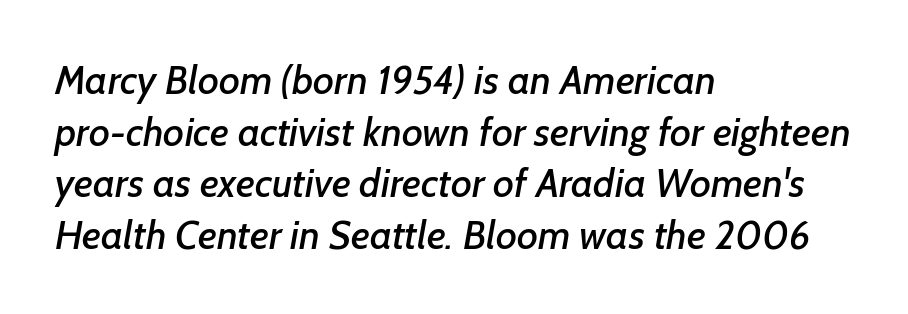
Letter spacing: default. Do the characters align in a grid? No, the font is proportional. Leading matches the norm, producing a regular column. Underlining? Definitely not there. This sample is left-justified, so line endings fall wherever the words run out.
